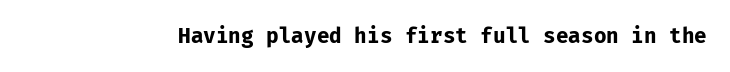
{"italic": "no", "bold": "yes", "underline": "no", "letter_spacing": "normal", "letter_spacing_em": 0.0, "glyph_px": 21}
